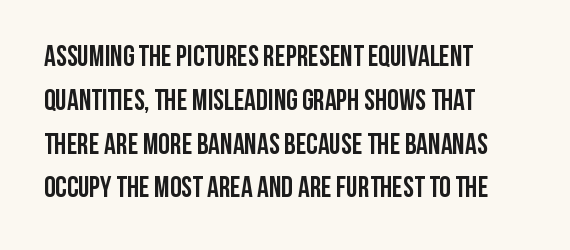
{"serif": "no", "italic": "no", "bold": "yes", "weight": "semibold", "width": "condensed", "stroke_contrast": "low", "x_height": "large", "monospaced": "no", "underline": "no", "align": "left", "line_spacing": "normal", "line_spacing_ratio": 1.51, "letter_spacing": "normal", "letter_spacing_em": 0.0, "glyph_px": 29}
